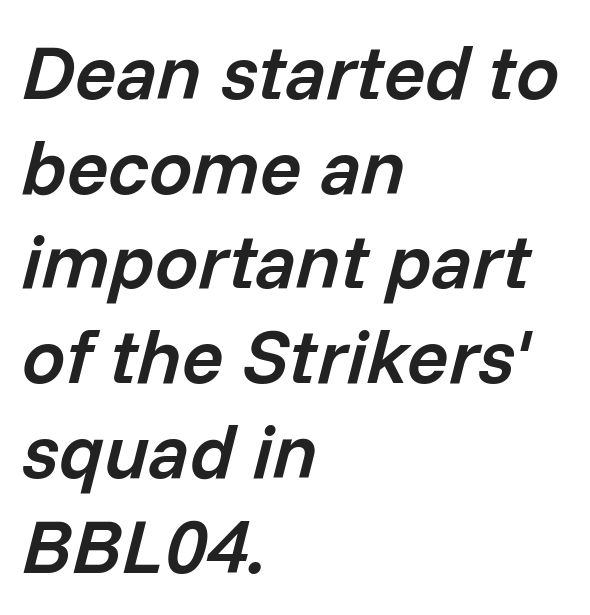
{"italic": "yes", "lean": "right", "slant_degrees": 14, "bold": "semi", "weight": "semibold", "width": "normal", "stroke_contrast": "low", "x_height": "medium", "monospaced": "no", "underline": "no", "align": "left", "line_spacing_ratio": 1.23, "letter_spacing": "normal", "letter_spacing_em": 0.0, "glyph_px": 77}
